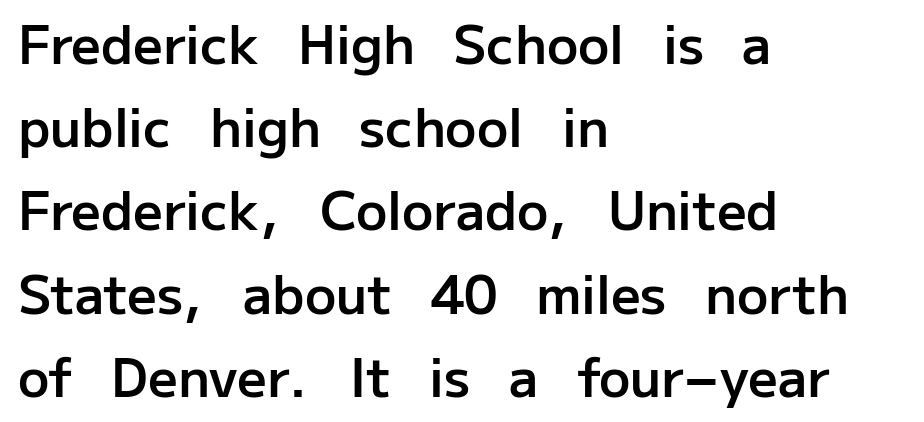
{"serif": "no", "italic": "no", "bold": "semi", "weight": "semibold", "width": "normal", "stroke_contrast": "low", "x_height": "medium", "monospaced": "no", "underline": "no", "align": "left", "line_spacing": "normal", "line_spacing_ratio": 1.6, "letter_spacing": "normal", "letter_spacing_em": 0.0, "glyph_px": 52}
